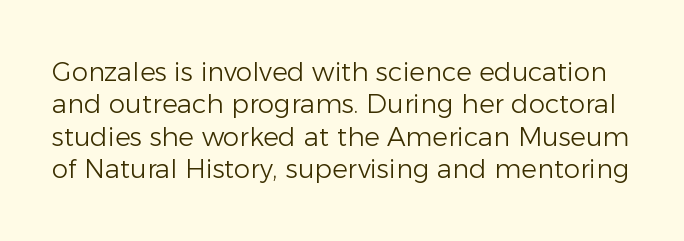
The image shows 26 px text type, upright; set normal line spacing (1.25x), normal letter spacing, not underlined.
